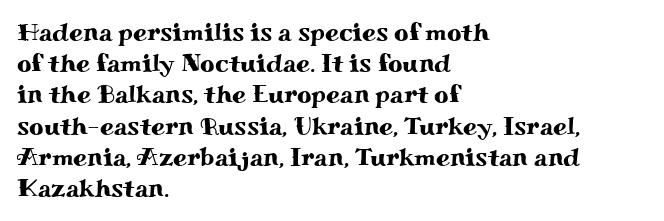
Q: Is the text italic (slanted)? A: No, it is upright.
Q: Is the text underlined? A: No.
Q: How is the paragraph aligned? A: Left-aligned.
Q: Is the spacing between letters normal or unusually wide? A: Normal.
Q: Is the spacing between lines tight, normal or loose? A: Normal.
